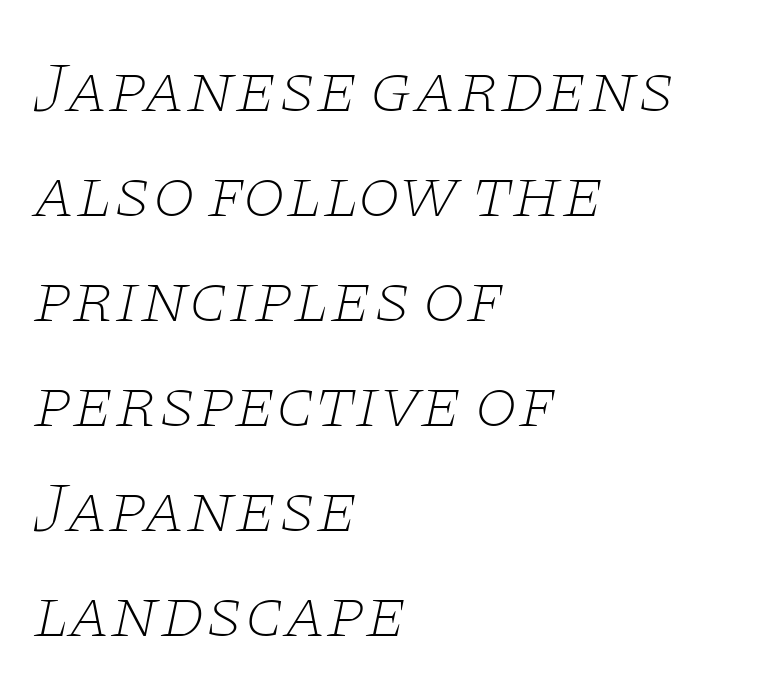
Q: Is the text bold? A: No.
Q: Is the text italic (slanted)? A: Yes, it leans right by about 11 degrees.
Q: Is the typeface a serif or a sans-serif typeface? A: Serif.
Q: Is the text underlined? A: No.
Q: How is the paragraph aligned? A: Left-aligned.
Q: Is the spacing between letters normal or unusually wide? A: Normal.
Q: Is the spacing between lines tight, normal or loose? A: Normal.
Q: Width (condensed, normal, or wide)? A: Wide.
Q: Stroke contrast? A: Low.
Q: x-height? A: Large.
Q: Monospaced? A: No.
